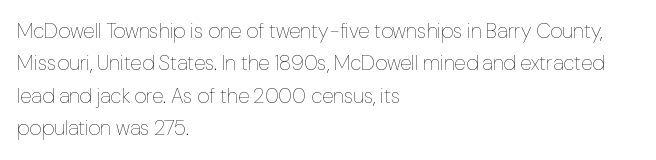
Q: Is the text bold? A: No.
Q: Is the text italic (slanted)? A: No, it is upright.
Q: Is the text underlined? A: No.
Q: How is the paragraph aligned? A: Left-aligned.
Q: Is the spacing between letters normal or unusually wide? A: Normal.
Q: Is the spacing between lines tight, normal or loose? A: Normal.
